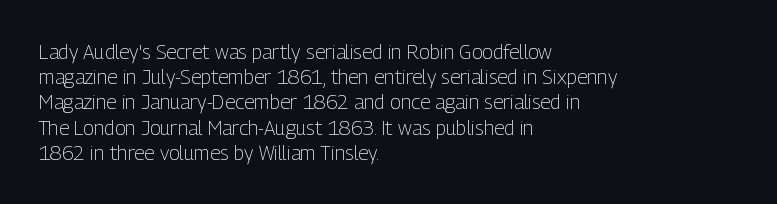
The image shows 20 px text type, upright; set left-aligned, normal line spacing (1.26x), normal letter spacing, not underlined.
